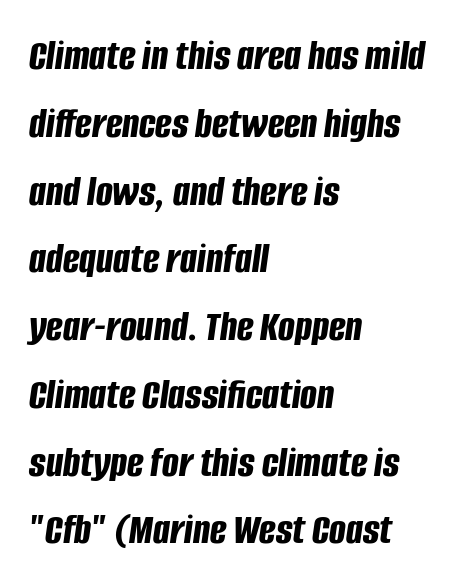
Q: Is the text bold? A: Yes.
Q: Is the text italic (slanted)? A: Yes, it leans right by about 8 degrees.
Q: Is the text underlined? A: No.
Q: How is the paragraph aligned? A: Left-aligned.
Q: Is the spacing between letters normal or unusually wide? A: Normal.
Q: Is the spacing between lines tight, normal or loose? A: Normal.
Q: Width (condensed, normal, or wide)? A: Condensed.
Q: Stroke contrast? A: Low.
Q: x-height? A: Large.
Q: Monospaced? A: No.
